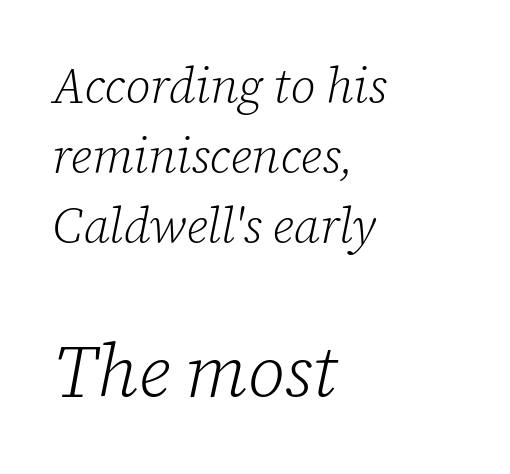
{"serif": "yes", "italic": "yes", "lean": "right", "slant_degrees": 12, "bold": "no", "weight": "light", "width": "normal", "stroke_contrast": "low", "x_height": "medium", "monospaced": "no", "underline": "no", "align": "left", "line_spacing": "normal", "line_spacing_ratio": 1.43, "letter_spacing": "normal", "letter_spacing_em": 0.0, "larger_block": "second", "size_ratio": 1.49, "glyph_px": 73}
